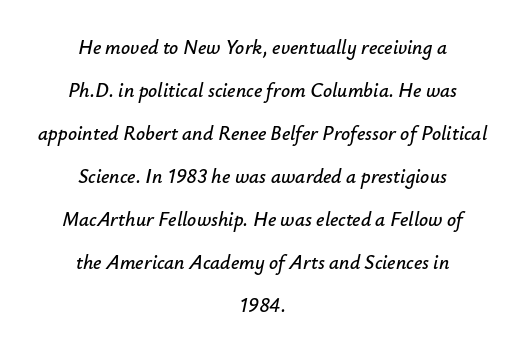
Q: Is the text italic (slanted)? A: Yes, it leans right by about 12 degrees.
Q: Is the text underlined? A: No.
Q: How is the paragraph aligned? A: Centered.
Q: Is the spacing between letters normal or unusually wide? A: Normal.
Q: Is the spacing between lines tight, normal or loose? A: Loose.
